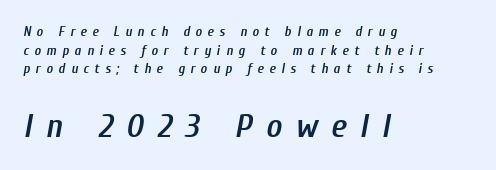
Q: Is the text bold? A: Semi-bold.
Q: Is the text italic (slanted)? A: Yes, it leans right by about 10 degrees.
Q: Is the text underlined? A: No.
Q: How is the paragraph aligned? A: Left-aligned.
Q: Is the spacing between letters normal or unusually wide? A: Unusually wide.
Q: Is the spacing between lines tight, normal or loose? A: Normal.
Q: Which block of text is set in a larger size, the first (top) or the second (bottom)? A: The second (bottom) one.
Q: Width (condensed, normal, or wide)? A: Condensed.
Q: Stroke contrast? A: Low.
Q: x-height? A: Medium.
Q: Monospaced? A: No.
